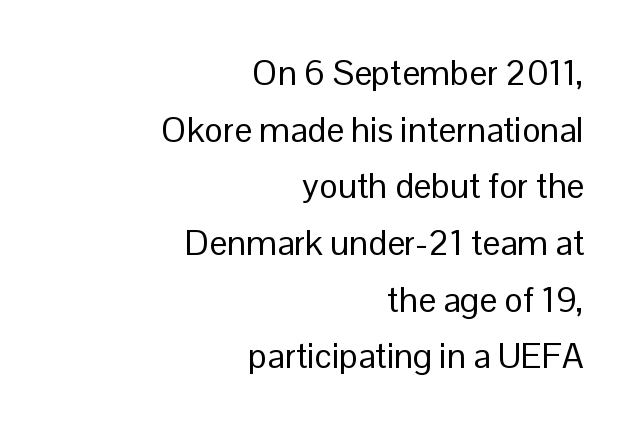
Q: Is the text bold? A: No.
Q: Is the text italic (slanted)? A: No, it is upright.
Q: Is the typeface a serif or a sans-serif typeface? A: Sans-serif.
Q: Is the text underlined? A: No.
Q: How is the paragraph aligned? A: Right-aligned.
Q: Is the spacing between letters normal or unusually wide? A: Normal.
Q: Is the spacing between lines tight, normal or loose? A: Normal.
Q: Width (condensed, normal, or wide)? A: Normal.
Q: Stroke contrast? A: Low.
Q: x-height? A: Medium.
Q: Monospaced? A: No.
